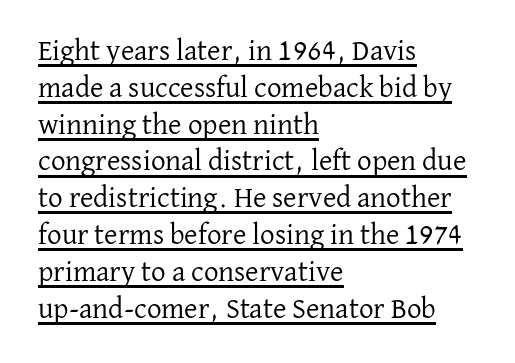
The image shows 29 px regular-weight serif type, upright; set left-aligned, normal line spacing (1.27x), normal letter spacing, underlined; low stroke contrast and a medium x-height.
